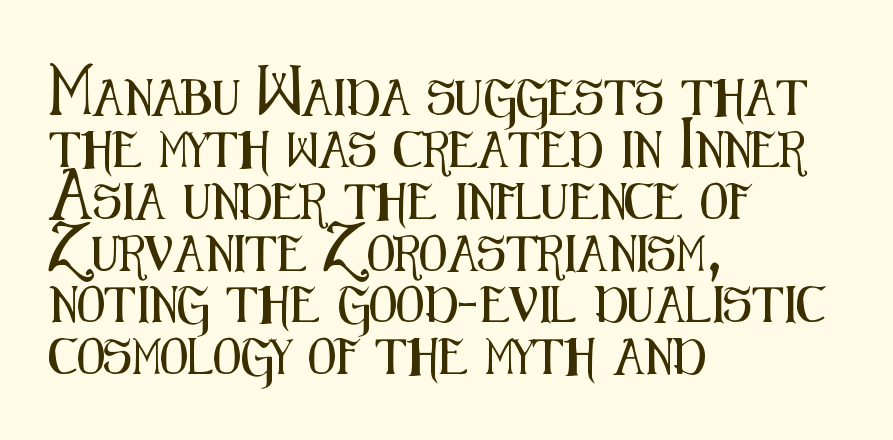
Q: Is the text italic (slanted)? A: No, it is upright.
Q: Is the text underlined? A: No.
Q: How is the paragraph aligned? A: Left-aligned.
Q: Is the spacing between letters normal or unusually wide? A: Normal.
Q: Is the spacing between lines tight, normal or loose? A: Normal.
Q: Width (condensed, normal, or wide)? A: Condensed.
Q: Stroke contrast? A: Medium.
Q: x-height? A: Medium.
Q: Monospaced? A: No.
